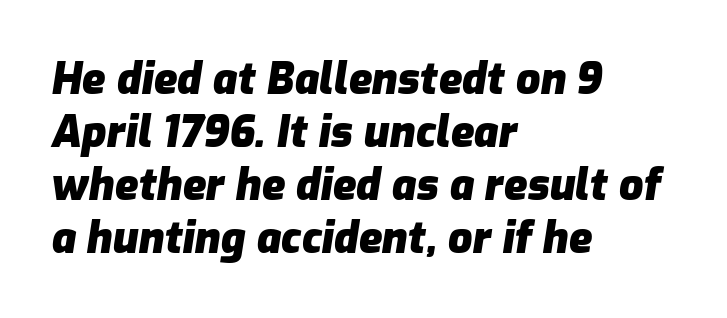
The image shows 43 px heavy type, italic (leaning right); set left-aligned, line spacing 1.23x, normal letter spacing, not underlined; low stroke contrast and a medium x-height.
